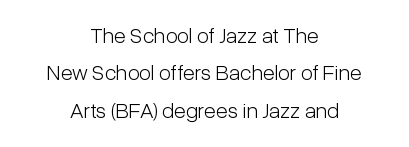
{"italic": "no", "bold": "no", "underline": "no", "align": "center", "line_spacing": "normal", "line_spacing_ratio": 1.7, "letter_spacing": "normal", "letter_spacing_em": 0.0, "glyph_px": 22}
